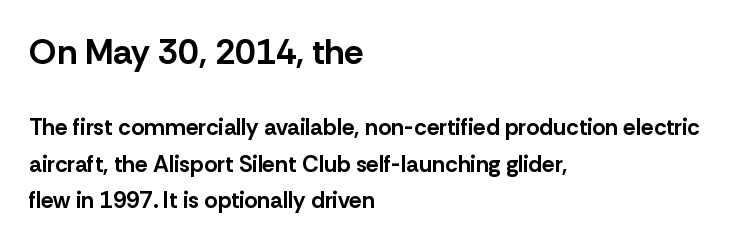
The image shows 35 px bold sans-serif type, upright; set left-aligned, normal line spacing (1.58x), normal letter spacing, not underlined; the first (top) block is 1.52x larger; low stroke contrast and a medium x-height.
